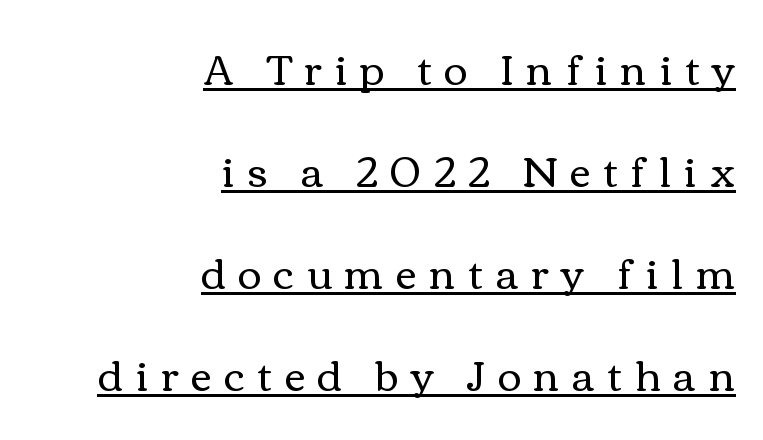
{"italic": "no", "bold": "no", "weight": "regular", "width": "wide", "x_height": "medium", "monospaced": "no", "underline": "yes", "align": "right", "line_spacing": "loose", "line_spacing_ratio": 2.49, "letter_spacing": "wide", "letter_spacing_em": 0.31, "glyph_px": 41}
